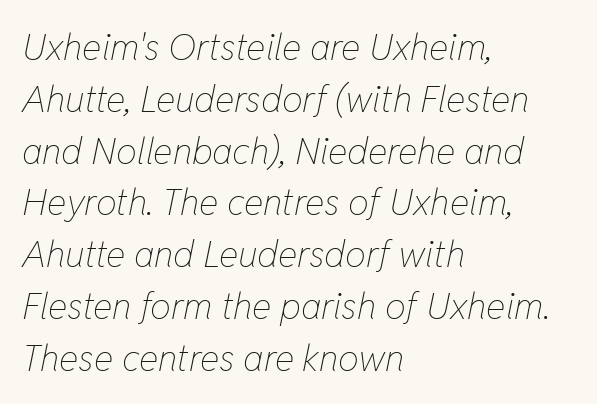
Letter spacing: default. This sample has the flowing, uneven cadence of proportional lettering. Rows of type keep a routine distance in the vertical direction. Caption: face not bold, strokes unweighted. Style check: oblique.
